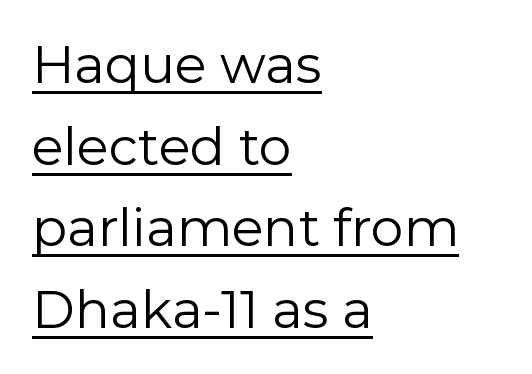
The image shows 52 px regular-weight sans-serif type, upright; set left-aligned, normal line spacing (1.57x), normal letter spacing, underlined; low stroke contrast and a medium x-height.
